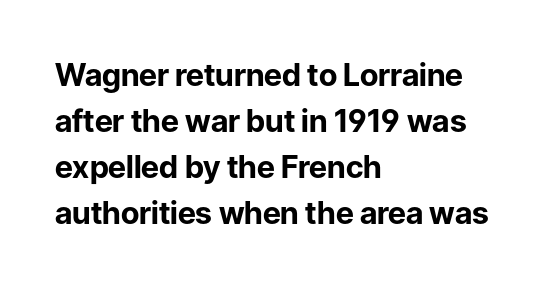
The image shows 31 px bold sans-serif type, upright; set left-aligned, normal line spacing (1.48x), normal letter spacing, not underlined; low stroke contrast and a medium x-height.
